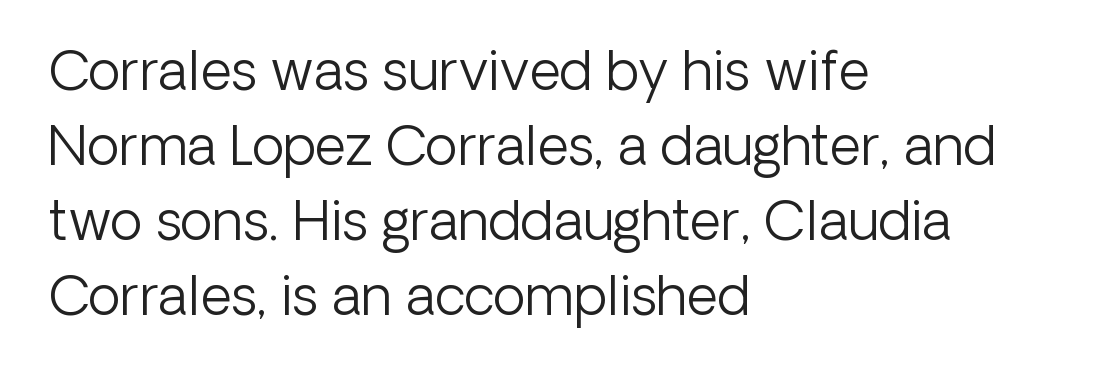
Q: Is the text bold? A: No.
Q: Is the text italic (slanted)? A: No, it is upright.
Q: Is the typeface a serif or a sans-serif typeface? A: Sans-serif.
Q: Is the text underlined? A: No.
Q: How is the paragraph aligned? A: Left-aligned.
Q: Is the spacing between letters normal or unusually wide? A: Normal.
Q: Is the spacing between lines tight, normal or loose? A: Normal.
Q: Width (condensed, normal, or wide)? A: Normal.
Q: Stroke contrast? A: Low.
Q: x-height? A: Medium.
Q: Monospaced? A: No.
